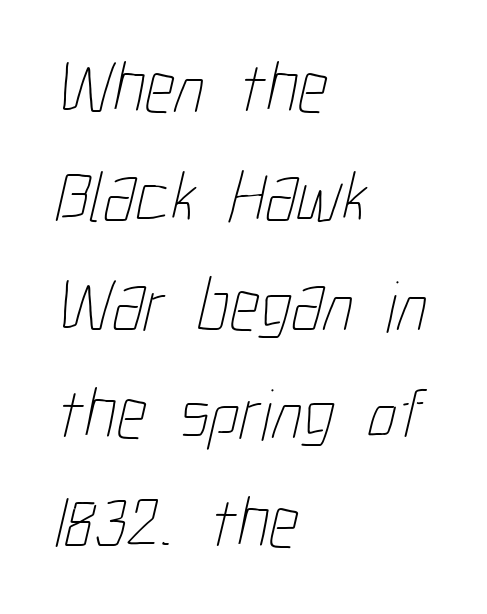
Q: Is the text bold? A: No.
Q: Is the text underlined? A: No.
Q: How is the paragraph aligned? A: Left-aligned.
Q: Is the spacing between letters normal or unusually wide? A: Normal.
Q: Is the spacing between lines tight, normal or loose? A: Normal.
Q: Width (condensed, normal, or wide)? A: Condensed.
Q: Stroke contrast? A: Low.
Q: x-height? A: Medium.
Q: Monospaced? A: No.
